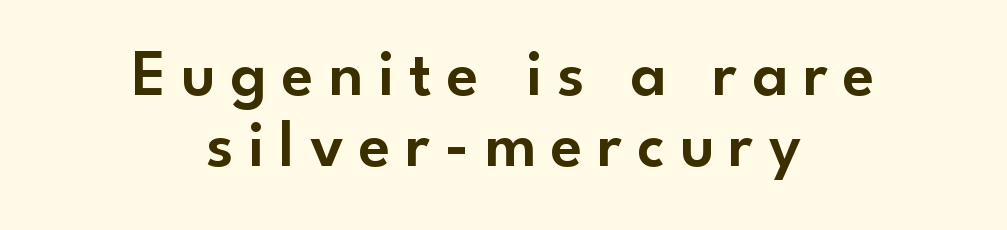
The image shows 65 px sans-serif type, upright; set centered, tight line spacing (1.09x), unusually wide letter spacing (+0.23 em), not underlined; low stroke contrast and a small x-height.
